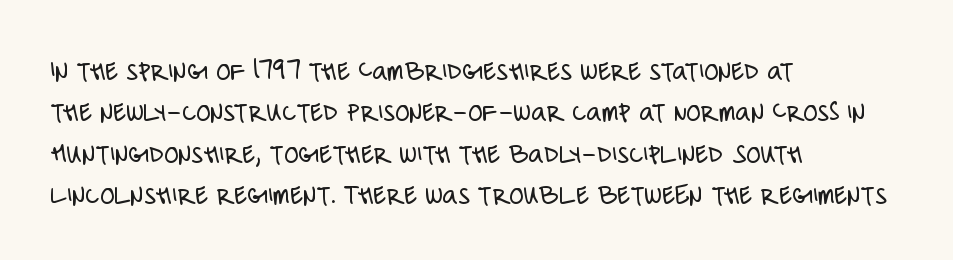
Q: Is the text bold? A: No.
Q: Is the text italic (slanted)? A: No, it is upright.
Q: Is the typeface a serif or a sans-serif typeface? A: Sans-serif.
Q: Is the text underlined? A: No.
Q: How is the paragraph aligned? A: Left-aligned.
Q: Is the spacing between letters normal or unusually wide? A: Normal.
Q: Is the spacing between lines tight, normal or loose? A: Normal.
Q: Width (condensed, normal, or wide)? A: Condensed.
Q: Stroke contrast? A: Low.
Q: x-height? A: Large.
Q: Monospaced? A: No.
